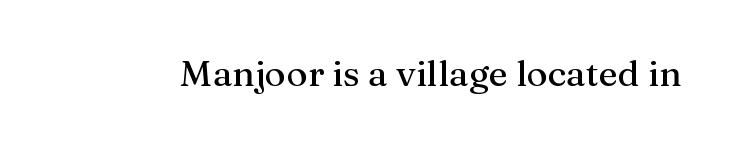
Nothing unusual about the tracking: characters are spaced as the font intends. The glyphs are unaccompanied by any horizontal stroke below them. Yep, those are serifs on the letters. The letters advance in unequal steps, a hallmark of proportional type. Nope, not italic — everything's standing straight.
